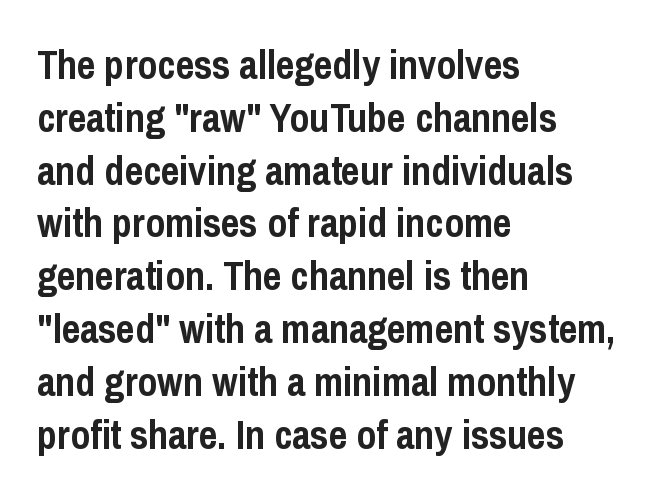
{"serif": "no", "italic": "no", "bold": "yes", "weight": "semibold", "width": "condensed", "stroke_contrast": "low", "x_height": "medium", "monospaced": "no", "underline": "no", "align": "left", "line_spacing": "normal", "line_spacing_ratio": 1.32, "letter_spacing": "normal", "letter_spacing_em": 0.0, "glyph_px": 40}
